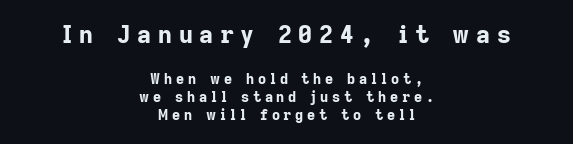
{"italic": "no", "bold": "yes", "underline": "no", "align": "center", "line_spacing": "normal", "line_spacing_ratio": 1.31, "letter_spacing": "wide", "letter_spacing_em": 0.28, "larger_block": "first", "size_ratio": 1.71, "glyph_px": 24}
